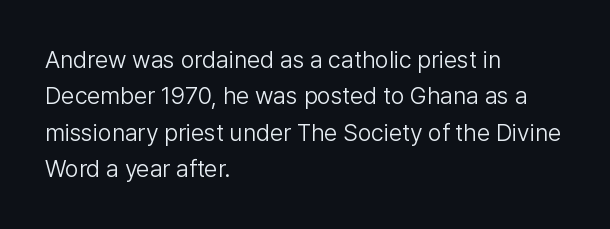
The image shows 24 px text type, upright; set left-aligned, normal line spacing (1.52x), normal letter spacing, not underlined.
